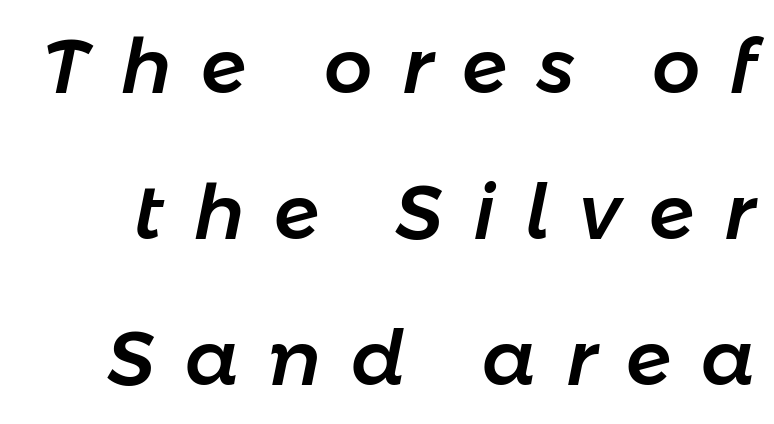
Only glyphs here, with clear space below each row. The gaps between neighbouring characters are conspicuously large. Leading is clearly above the norm, producing a sparse column. Compared with ordinary roman type, these characters are visibly tilted.
